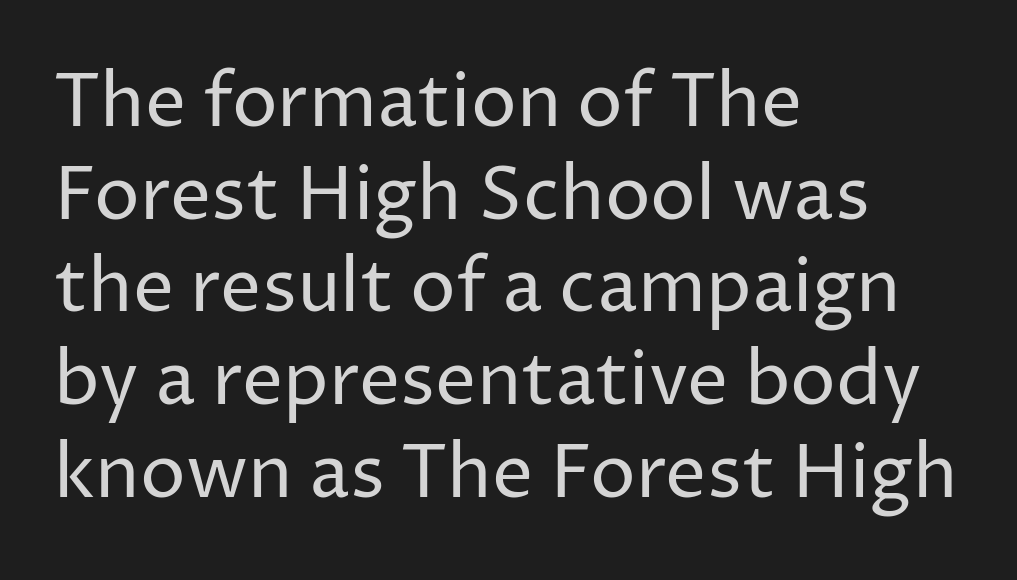
The image shows 73 px regular-weight sans-serif type, upright; set left-aligned, normal line spacing (1.27x), normal letter spacing, not underlined; low stroke contrast and a medium x-height.
